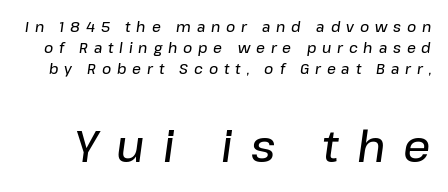
The vertical gap from one line to the next is medium. It's the slanting kind of type. Notice the strokes are somewhat thickened but not fully heavy: this is a semibold. There is plenty of visible air inserted between adjacent glyphs.
